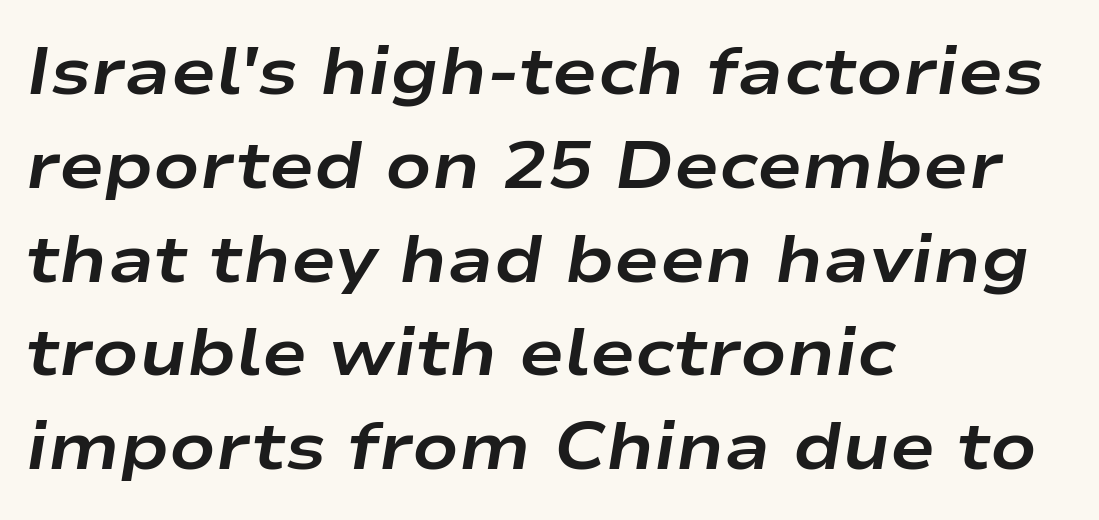
Plenty of ink on the page — the face is bold. How would I describe the line gaps? Plain and ordinary. The strip under each line holds only bare page. The face used here has a pronounced slope to its letters. The lines are quadded left. Does extra space separate the letters? No, they use regular spacing.
